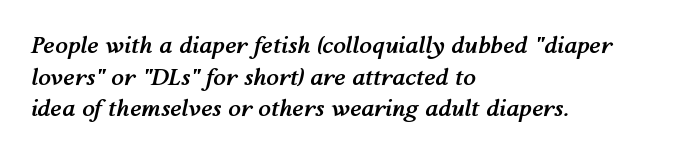
Q: Is the text bold? A: Yes.
Q: Is the text italic (slanted)? A: Yes, it leans right by about 12 degrees.
Q: Is the text underlined? A: No.
Q: How is the paragraph aligned? A: Left-aligned.
Q: Is the spacing between letters normal or unusually wide? A: Normal.
Q: Is the spacing between lines tight, normal or loose? A: Normal.
